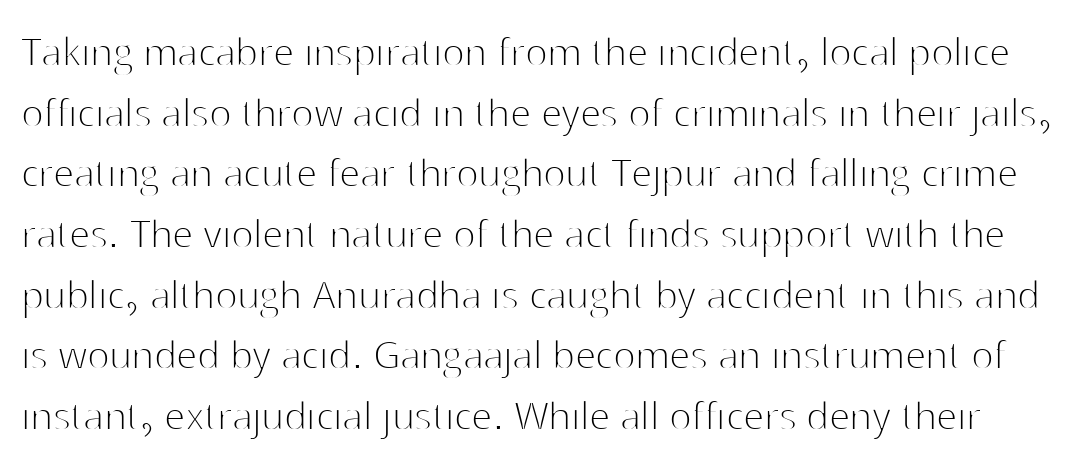
The image shows 47 px thin sans-serif type, upright; set normal line spacing (1.29x), normal letter spacing, not underlined; high stroke contrast and a medium x-height.
